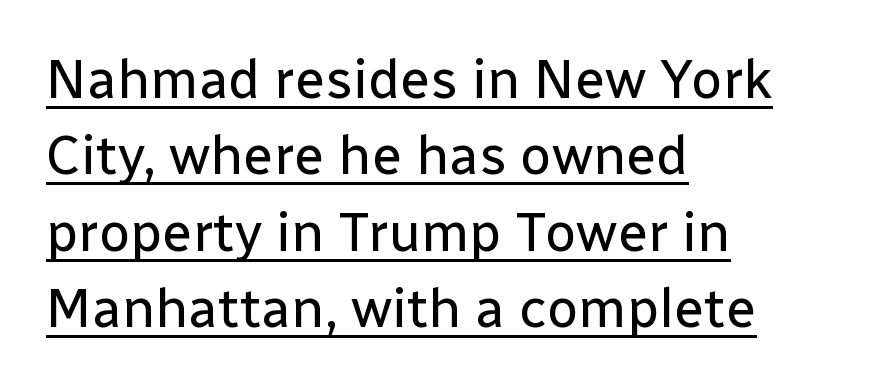
Q: Is the text bold? A: No.
Q: Is the text italic (slanted)? A: No, it is upright.
Q: Is the typeface a serif or a sans-serif typeface? A: Sans-serif.
Q: Is the text underlined? A: Yes.
Q: How is the paragraph aligned? A: Left-aligned.
Q: Is the spacing between letters normal or unusually wide? A: Normal.
Q: Is the spacing between lines tight, normal or loose? A: Normal.
Q: Width (condensed, normal, or wide)? A: Normal.
Q: Stroke contrast? A: Low.
Q: x-height? A: Medium.
Q: Monospaced? A: No.
